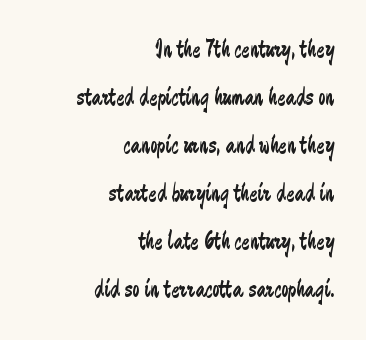
The image shows 25 px text type; set right-aligned, loose line spacing (1.92x), normal letter spacing, not underlined.
